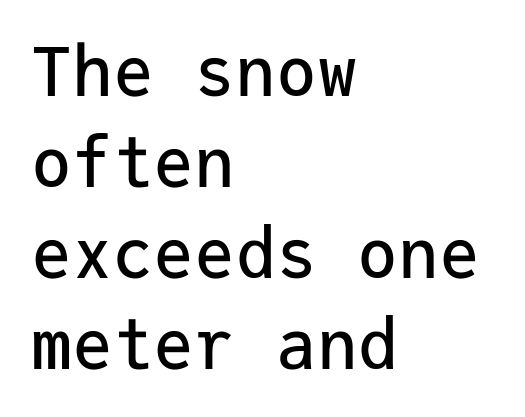
Q: Is the text italic (slanted)? A: No, it is upright.
Q: Is the typeface a serif or a sans-serif typeface? A: Sans-serif.
Q: Is the text underlined? A: No.
Q: How is the paragraph aligned? A: Left-aligned.
Q: Is the spacing between letters normal or unusually wide? A: Normal.
Q: Is the spacing between lines tight, normal or loose? A: Normal.
Q: Width (condensed, normal, or wide)? A: Normal.
Q: Stroke contrast? A: Low.
Q: x-height? A: Medium.
Q: Monospaced? A: Yes.
